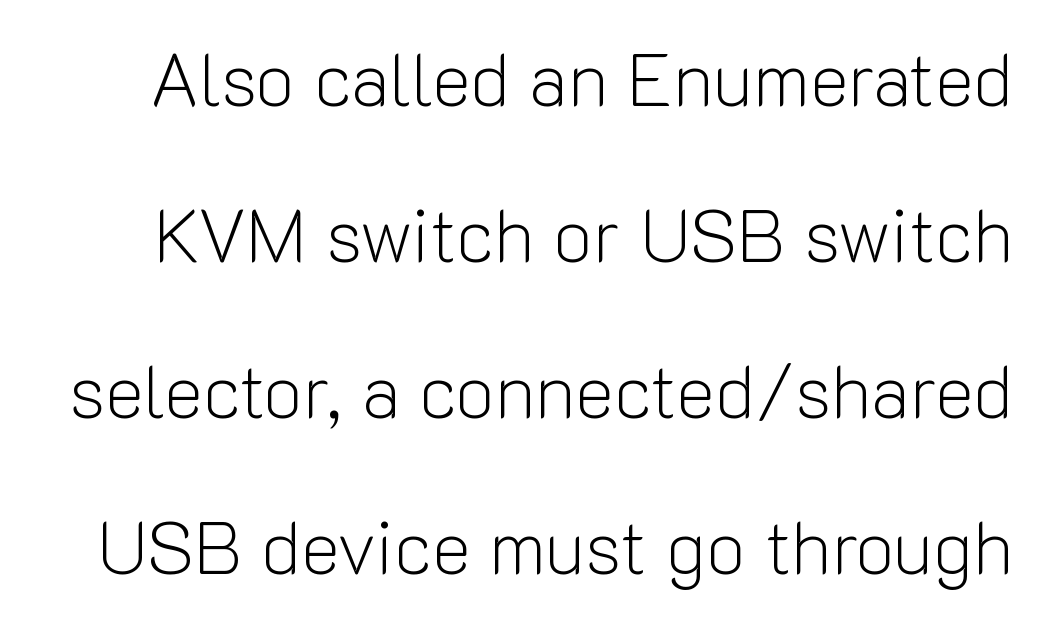
Default kerning and tracking; the words read as compact shapes. A typesetter would call this leading open, well beyond the default. Each stroke keeps to a modest, everyday thickness or less. Look at the bottom of the vertical strokes: they stop flat, with no serifs.
